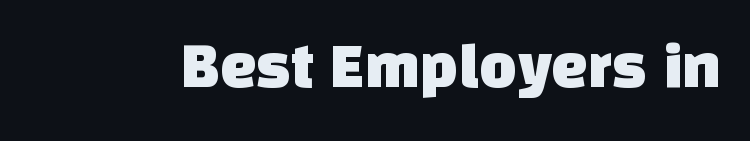
{"serif": "no", "width": "normal", "stroke_contrast": "low", "x_height": "large", "monospaced": "no", "underline": "no", "letter_spacing": "normal", "letter_spacing_em": 0.0, "glyph_px": 65}
